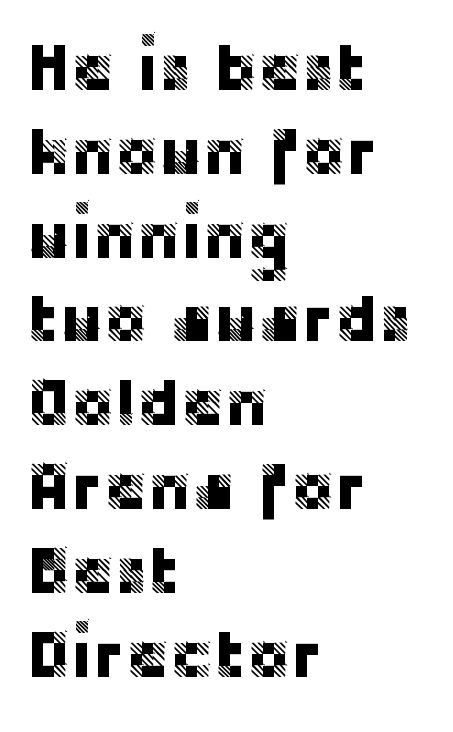
{"serif": "no", "italic": "no", "width": "normal", "stroke_contrast": "low", "x_height": "large", "monospaced": "no", "underline": "no", "align": "left", "line_spacing": "normal", "line_spacing_ratio": 1.27, "letter_spacing": "normal", "letter_spacing_em": 0.0, "glyph_px": 66}
